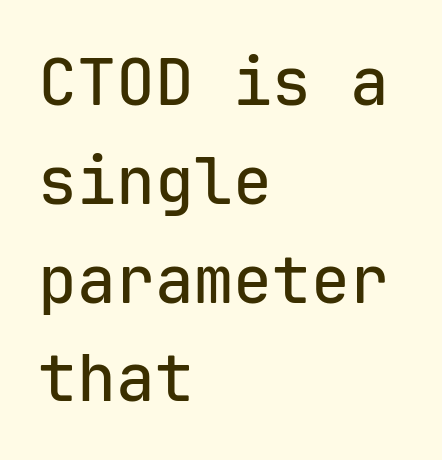
Q: Is the text italic (slanted)? A: No, it is upright.
Q: Is the typeface a serif or a sans-serif typeface? A: Sans-serif.
Q: Is the text underlined? A: No.
Q: How is the paragraph aligned? A: Left-aligned.
Q: Is the spacing between letters normal or unusually wide? A: Normal.
Q: Is the spacing between lines tight, normal or loose? A: Normal.
Q: Width (condensed, normal, or wide)? A: Normal.
Q: Stroke contrast? A: Low.
Q: x-height? A: Medium.
Q: Monospaced? A: Yes.
